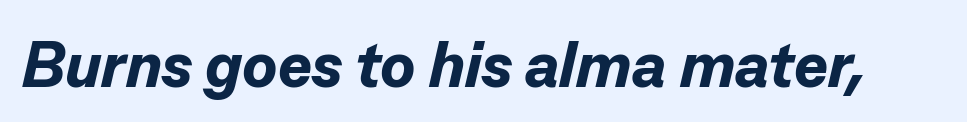
Chunky letters — that's bold for sure. The words here are not underlined. Compared with typical body copy, the letter spacing here is the same. You could not count columns in this text — the font is proportionally spaced.
